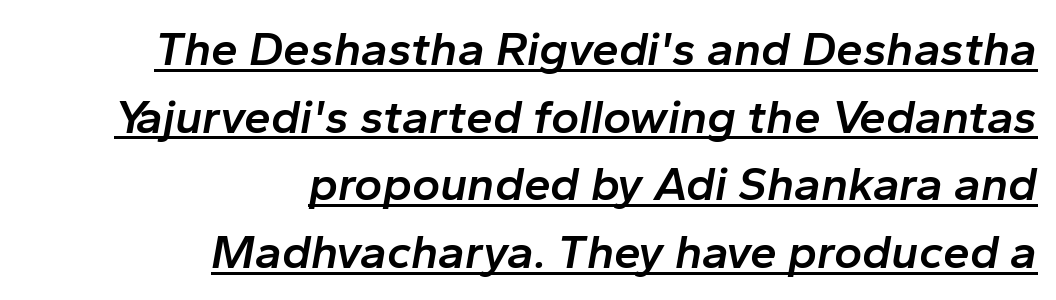
The image shows 48 px semibold type, italic (leaning right); set right-aligned, normal line spacing (1.41x), normal letter spacing, underlined; low stroke contrast and a medium x-height.
